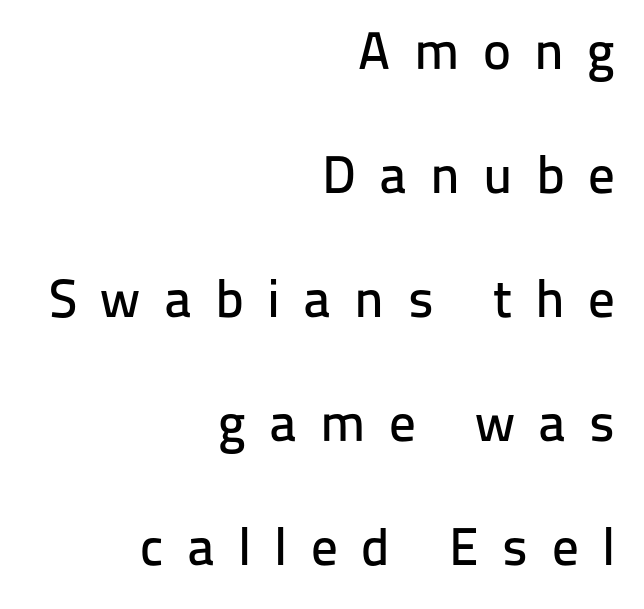
The image shows 53 px sans-serif type, upright; set right-aligned, loose line spacing (2.34x), unusually wide letter spacing (+0.44 em), not underlined; low stroke contrast and a medium x-height.
